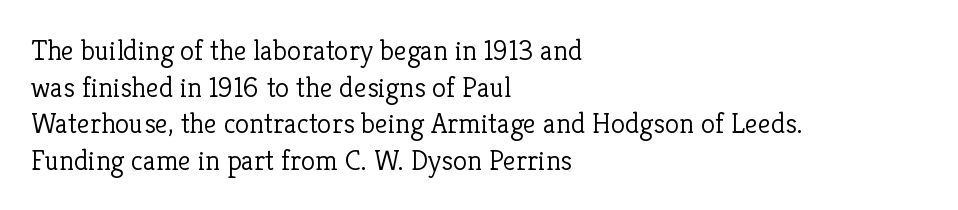
The designer went with a serif here, giving each stem small feet. The gaps between neighbouring characters are ordinary and unremarkable. The paragraph shown leans on its left margin. Heaviness? Minimal to ordinary, like unemphasized prose. A roman cut, with each character standing at attention. Note the varied advance widths — an 'i' is clearly narrower than an 'm'.
